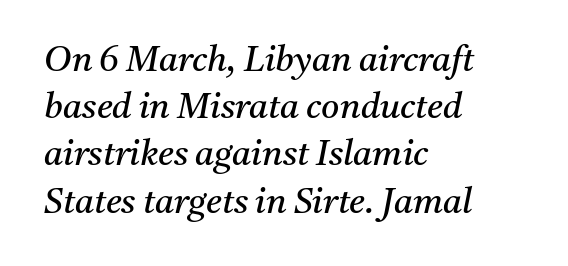
Q: Is the text bold? A: No.
Q: Is the text italic (slanted)? A: Yes, it leans right by about 11 degrees.
Q: Is the typeface a serif or a sans-serif typeface? A: Serif.
Q: Is the text underlined? A: No.
Q: How is the paragraph aligned? A: Left-aligned.
Q: Is the spacing between letters normal or unusually wide? A: Normal.
Q: Is the spacing between lines tight, normal or loose? A: Normal.
Q: Width (condensed, normal, or wide)? A: Normal.
Q: Stroke contrast? A: Medium.
Q: x-height? A: Medium.
Q: Monospaced? A: No.
